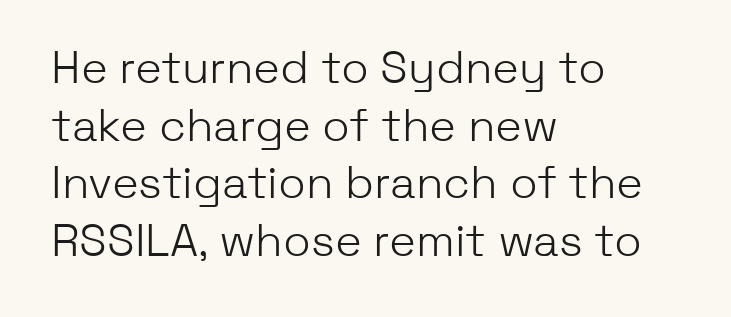
The image shows 45 px light sans-serif type, upright; set left-aligned, normal line spacing (1.28x), normal letter spacing, not underlined; low stroke contrast and a medium x-height.
